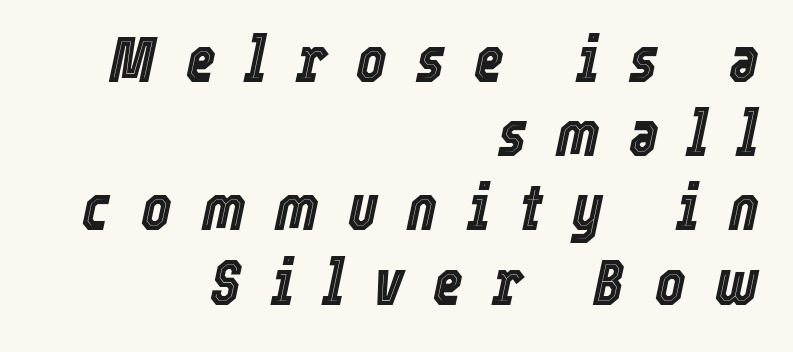
Q: Is the text italic (slanted)? A: Yes, it leans right by about 12 degrees.
Q: Is the text underlined? A: No.
Q: How is the paragraph aligned? A: Right-aligned.
Q: Is the spacing between letters normal or unusually wide? A: Unusually wide.
Q: Width (condensed, normal, or wide)? A: Condensed.
Q: x-height? A: Medium.
Q: Monospaced? A: No.
